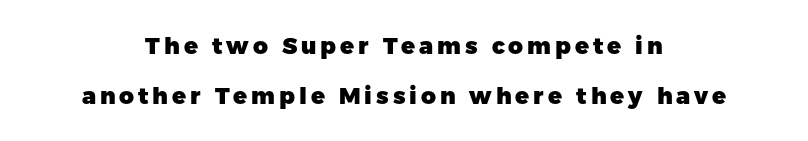
Q: Is the text bold? A: Yes.
Q: Is the text italic (slanted)? A: No, it is upright.
Q: Is the text underlined? A: No.
Q: How is the paragraph aligned? A: Centered.
Q: Is the spacing between lines tight, normal or loose? A: Loose.
